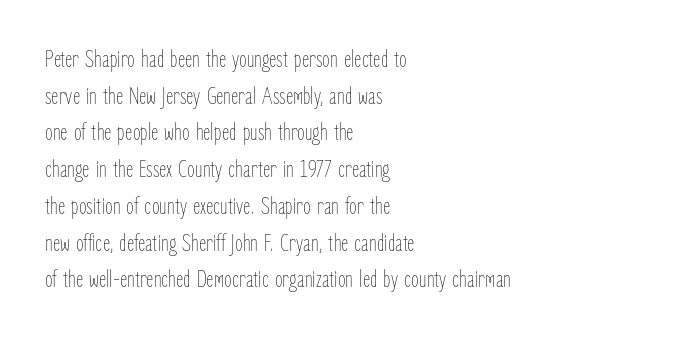
The image shows 25 px text type, upright; set left-aligned, normal line spacing (1.47x), normal letter spacing, not underlined.
